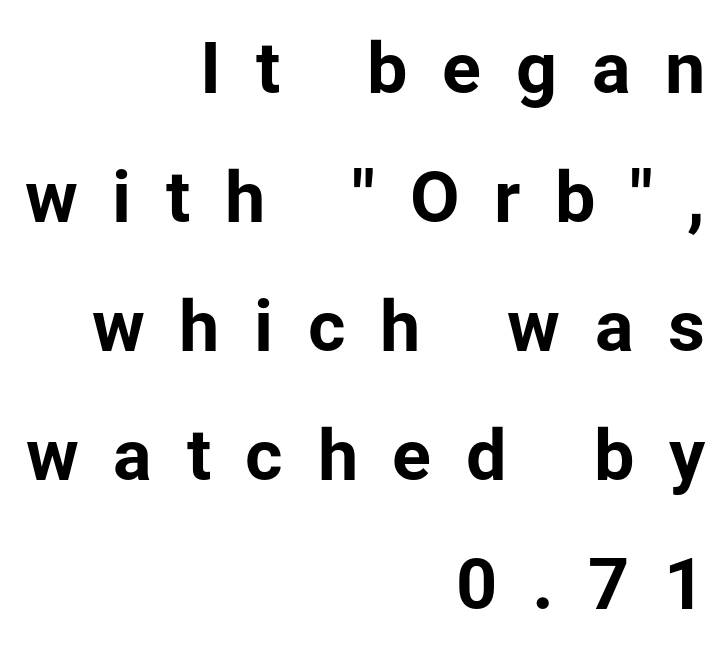
Q: Is the text bold? A: Yes.
Q: Is the text italic (slanted)? A: No, it is upright.
Q: Is the typeface a serif or a sans-serif typeface? A: Sans-serif.
Q: Is the text underlined? A: No.
Q: How is the paragraph aligned? A: Right-aligned.
Q: Is the spacing between letters normal or unusually wide? A: Unusually wide.
Q: Width (condensed, normal, or wide)? A: Normal.
Q: Stroke contrast? A: Low.
Q: x-height? A: Medium.
Q: Monospaced? A: No.
